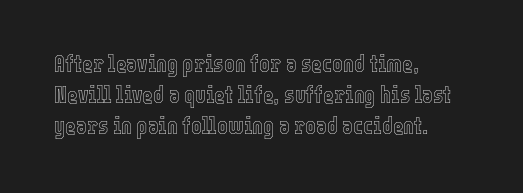
{"italic": "no", "underline": "no", "align": "left", "line_spacing": "normal", "line_spacing_ratio": 1.34, "letter_spacing": "normal", "letter_spacing_em": 0.0, "glyph_px": 23}
